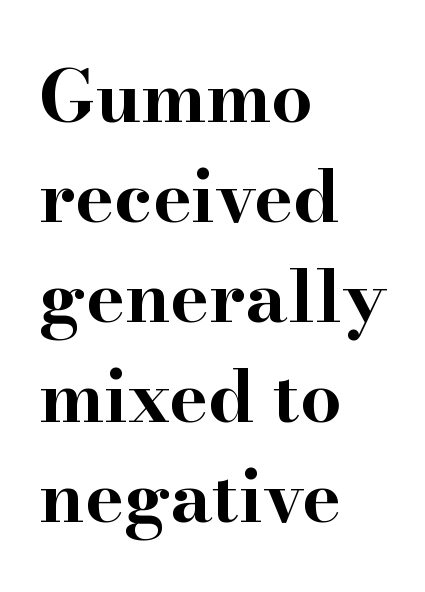
{"serif": "yes", "italic": "no", "bold": "yes", "weight": "bold", "width": "wide", "stroke_contrast": "high", "x_height": "small", "monospaced": "no", "underline": "no", "align": "left", "line_spacing": "normal", "line_spacing_ratio": 1.37, "letter_spacing": "normal", "letter_spacing_em": 0.0, "glyph_px": 73}
